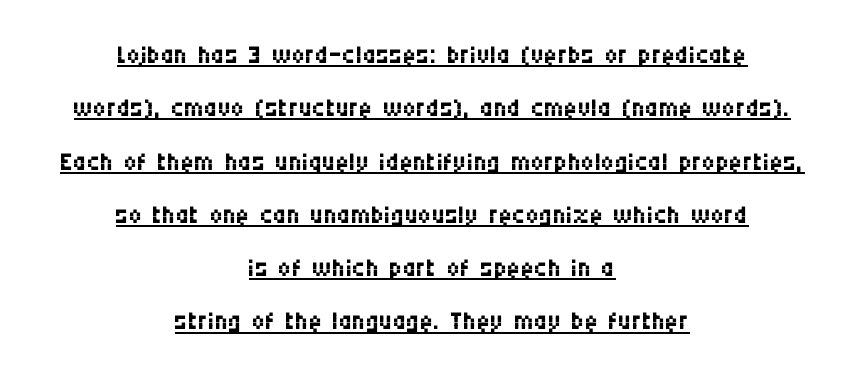
The image shows 37 px regular-weight, condensed sans-serif type, upright; set centered, normal line spacing (1.44x), normal letter spacing, underlined; medium stroke contrast and a large x-height.
